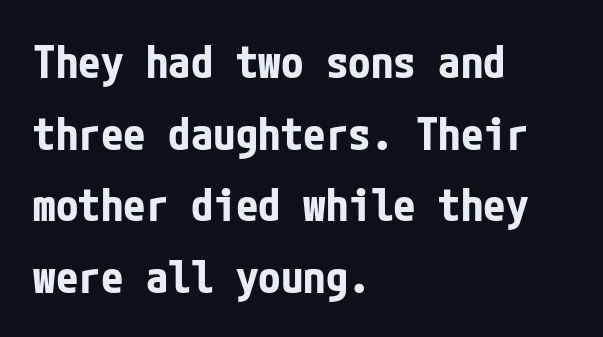
Default kerning and tracking; the words read as compact shapes. All the whitespace from short lines collects on the right. Evenly set lines give the paragraph a standard silhouette. This is heavy type, rendered in bold.
